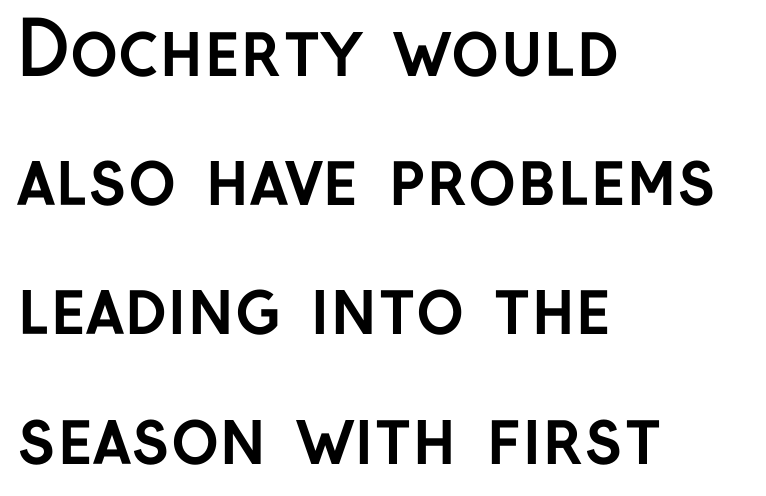
There is no visible air inserted between adjacent glyphs. These lines were composed using upright roman letters. The text block is weighted toward the left margin, trailing off unevenly rightward. Varying glyph widths throughout — classic text-font behaviour.
